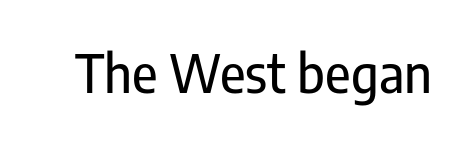
Nobody drew a line under any word here. Caption: standard tracking, unaltered. Font category for this specimen: sans-serif. The specimen reads as upright at a glance. The passage shown is typed in a proportional face where columns would drift.
